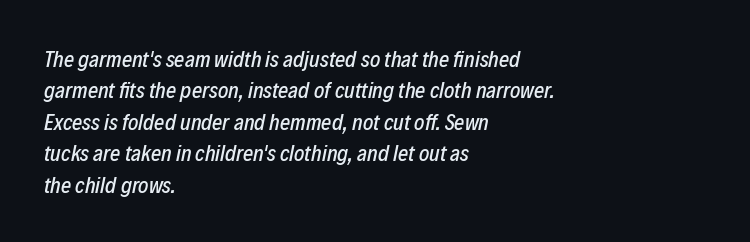
The image shows 22 px text type, italic (leaning right); set left-aligned, normal line spacing (1.43x), normal letter spacing, not underlined.
